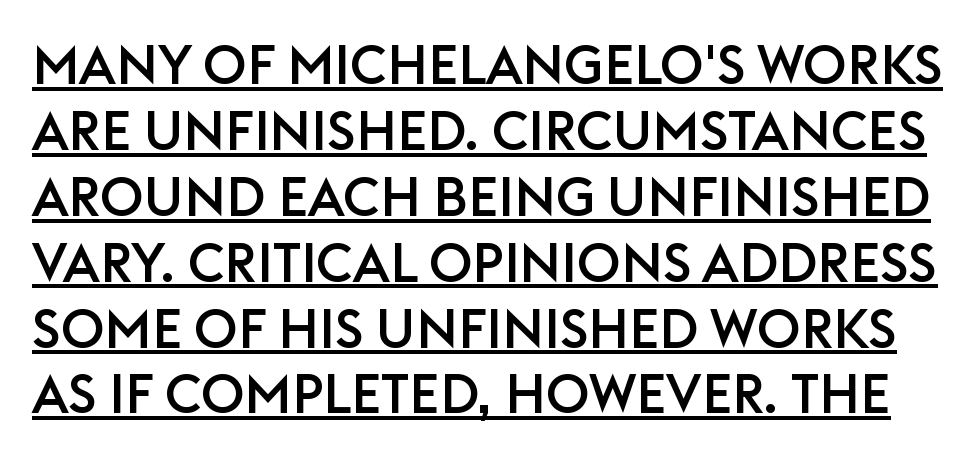
The letters stand upright; this is a roman face. These lines are rendered in a variable-pitch font. The sample's only ornament is a line tracing under the words. Letterform terminals end flat and unadorned throughout the passage.
